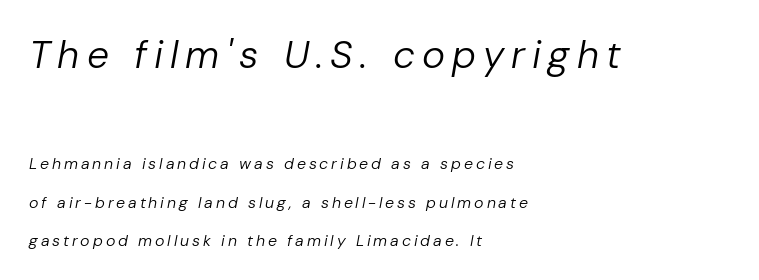
The image shows 39 px regular-weight type, italic (leaning right); set left-aligned, loose line spacing (2.39x), not underlined; the first (top) block is 2.44x larger; low stroke contrast and a medium x-height.
